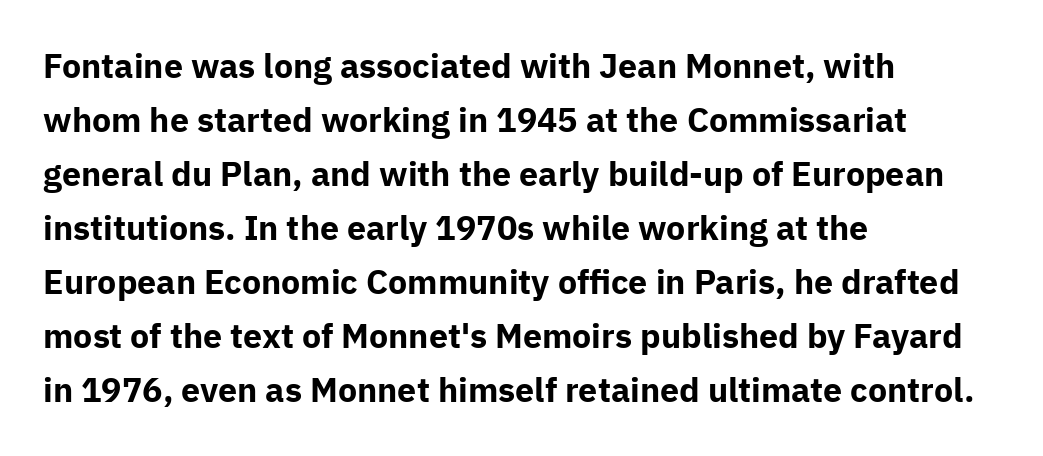
{"serif": "no", "italic": "no", "bold": "yes", "weight": "bold", "width": "normal", "stroke_contrast": "low", "x_height": "medium", "monospaced": "no", "underline": "no", "align": "left", "line_spacing": "normal", "line_spacing_ratio": 1.59, "letter_spacing": "normal", "letter_spacing_em": 0.0, "glyph_px": 34}
